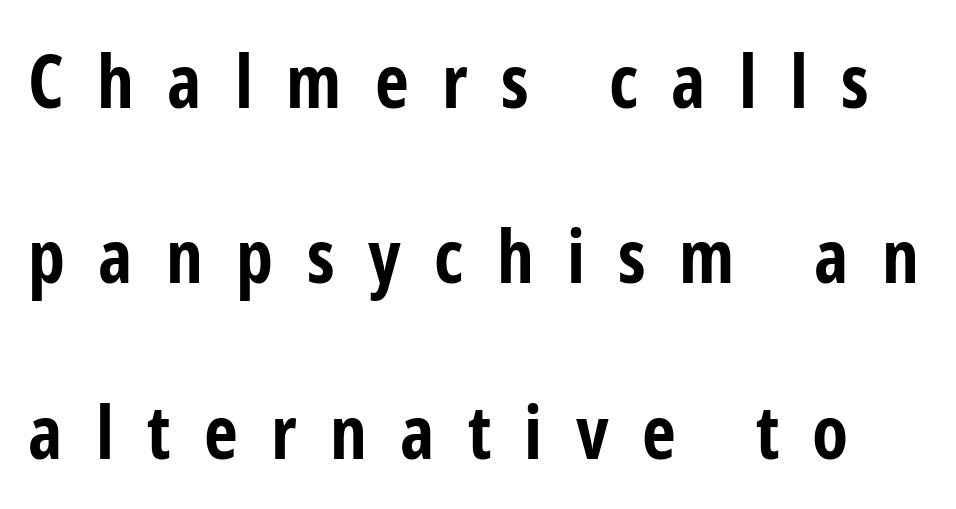
The rendering inserts visible extra space after every character. Chunky letters — that's bold for sure. I'd call this a sans setting — the letters go barefoot. Is there much room between lines? Yes — plenty of vertical air separates them. Any mark beneath the type? The region is blank.
